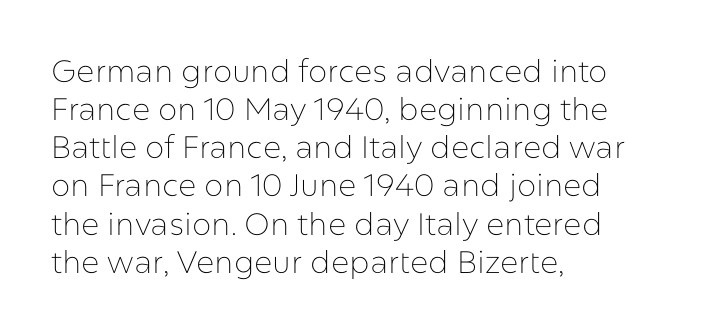
Q: Is the text bold? A: No.
Q: Is the text italic (slanted)? A: No, it is upright.
Q: Is the typeface a serif or a sans-serif typeface? A: Sans-serif.
Q: Is the text underlined? A: No.
Q: How is the paragraph aligned? A: Left-aligned.
Q: Is the spacing between letters normal or unusually wide? A: Normal.
Q: Width (condensed, normal, or wide)? A: Normal.
Q: Stroke contrast? A: Low.
Q: x-height? A: Medium.
Q: Monospaced? A: No.
